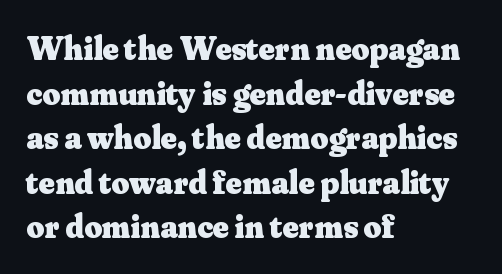
Q: Is the text bold? A: Yes.
Q: Is the text italic (slanted)? A: No, it is upright.
Q: Is the typeface a serif or a sans-serif typeface? A: Serif.
Q: Is the text underlined? A: No.
Q: How is the paragraph aligned? A: Left-aligned.
Q: Is the spacing between letters normal or unusually wide? A: Normal.
Q: Is the spacing between lines tight, normal or loose? A: Normal.
Q: Width (condensed, normal, or wide)? A: Normal.
Q: Stroke contrast? A: Medium.
Q: x-height? A: Small.
Q: Monospaced? A: No.
